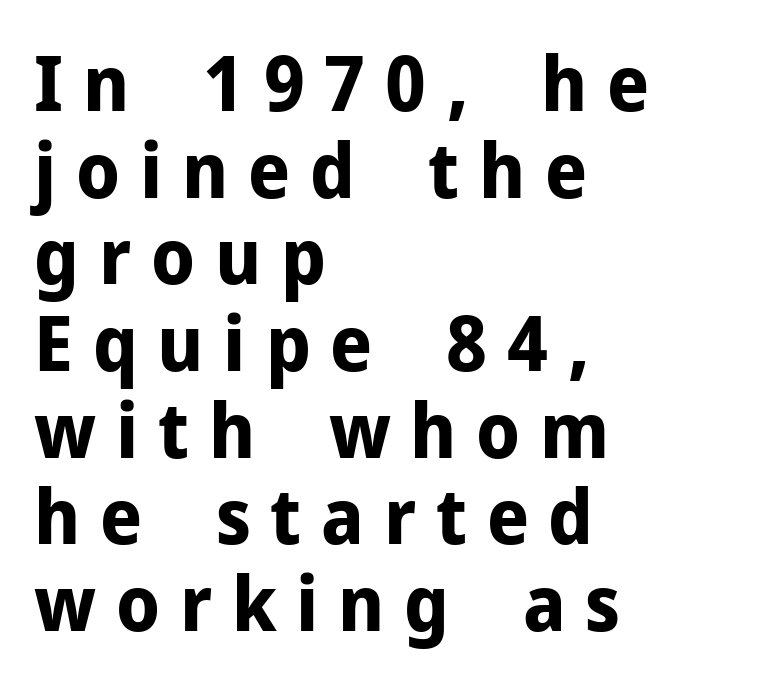
{"serif": "no", "italic": "no", "bold": "yes", "weight": "bold", "width": "normal", "stroke_contrast": "low", "x_height": "medium", "monospaced": "no", "underline": "no", "align": "left", "line_spacing": "tight", "line_spacing_ratio": 1.14, "letter_spacing": "wide", "letter_spacing_em": 0.26, "glyph_px": 76}
